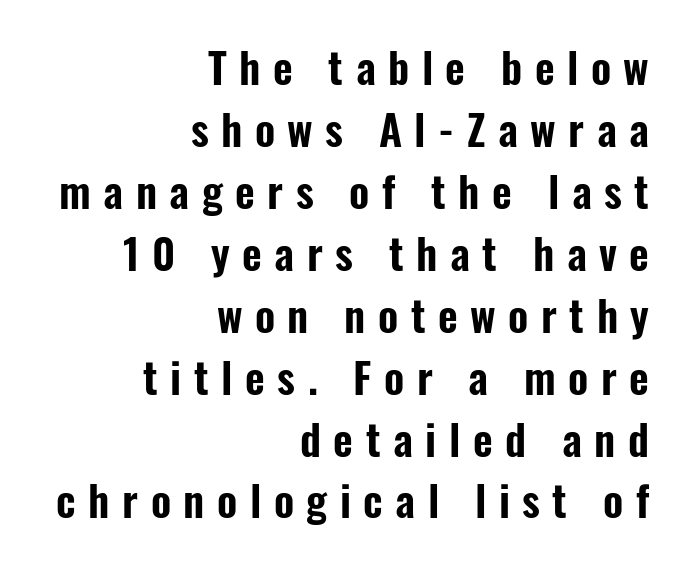
{"serif": "no", "italic": "no", "width": "condensed", "stroke_contrast": "low", "x_height": "medium", "monospaced": "no", "underline": "no", "align": "right", "line_spacing": "normal", "line_spacing_ratio": 1.44, "letter_spacing": "wide", "letter_spacing_em": 0.29, "glyph_px": 43}
